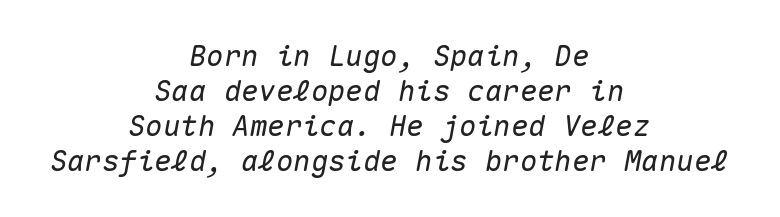
{"italic": "yes", "lean": "right", "slant_degrees": 10, "width": "normal", "stroke_contrast": "medium", "x_height": "medium", "monospaced": "yes", "underline": "no", "align": "center", "line_spacing_ratio": 1.21, "letter_spacing": "normal", "letter_spacing_em": 0.0, "glyph_px": 29}
